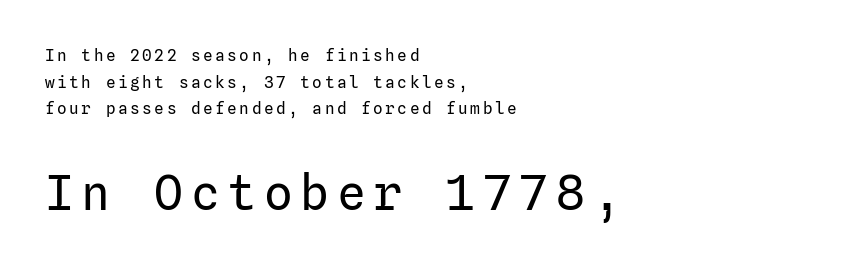
Tall strokes in this sample are plumb rather than angled. Regarding leading, the lines here are spaced in the standard way. Has an underline been added? It has not. A quiet, ordinary-to-light weight characterises the typeface. Line starts are locked; line ends wander.
